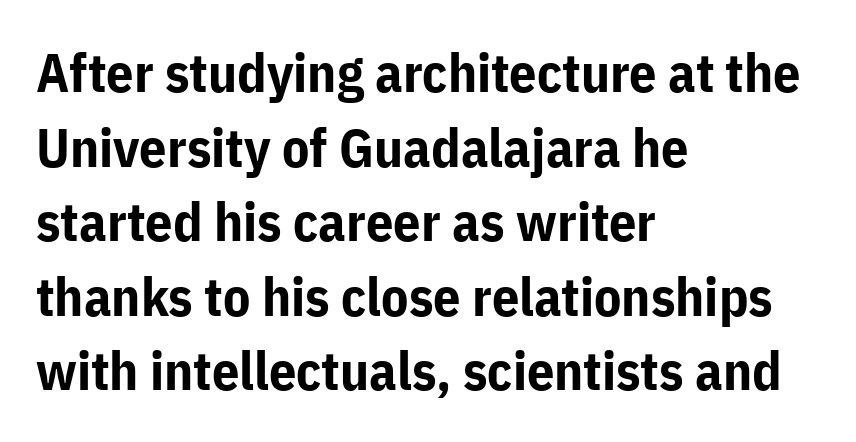
Q: Is the text bold? A: Yes.
Q: Is the text italic (slanted)? A: No, it is upright.
Q: Is the typeface a serif or a sans-serif typeface? A: Sans-serif.
Q: Is the text underlined? A: No.
Q: How is the paragraph aligned? A: Left-aligned.
Q: Is the spacing between letters normal or unusually wide? A: Normal.
Q: Is the spacing between lines tight, normal or loose? A: Normal.
Q: Width (condensed, normal, or wide)? A: Normal.
Q: Stroke contrast? A: Low.
Q: x-height? A: Medium.
Q: Monospaced? A: No.
